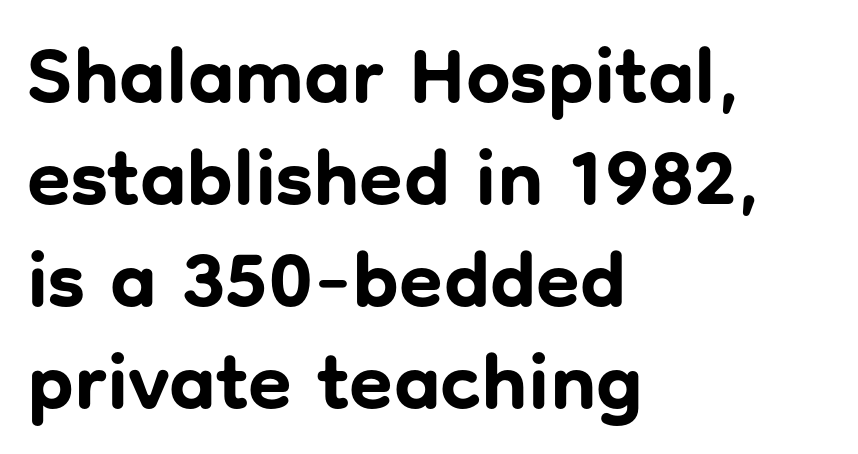
Q: Is the text bold? A: Yes.
Q: Is the text italic (slanted)? A: No, it is upright.
Q: Is the typeface a serif or a sans-serif typeface? A: Sans-serif.
Q: Is the text underlined? A: No.
Q: How is the paragraph aligned? A: Left-aligned.
Q: Is the spacing between letters normal or unusually wide? A: Normal.
Q: Is the spacing between lines tight, normal or loose? A: Normal.
Q: Width (condensed, normal, or wide)? A: Normal.
Q: Stroke contrast? A: Low.
Q: x-height? A: Medium.
Q: Monospaced? A: No.
